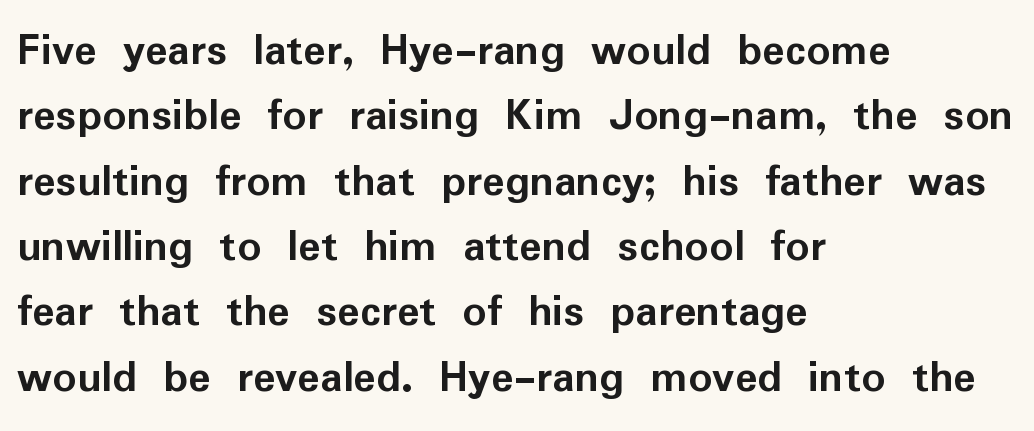
{"serif": "no", "italic": "no", "bold": "yes", "weight": "semibold", "width": "normal", "stroke_contrast": "low", "x_height": "medium", "monospaced": "no", "underline": "no", "align": "left", "line_spacing": "normal", "line_spacing_ratio": 1.39, "letter_spacing": "normal", "letter_spacing_em": 0.0, "glyph_px": 47}
